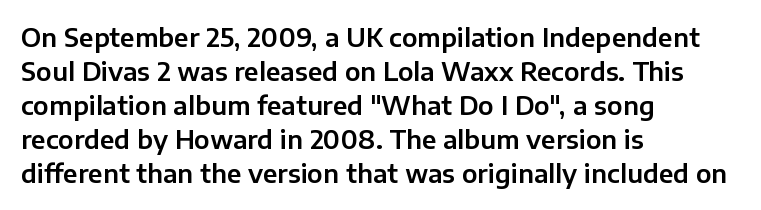
{"italic": "no", "underline": "no", "align": "left", "line_spacing": "normal", "line_spacing_ratio": 1.36, "letter_spacing": "normal", "letter_spacing_em": 0.0, "glyph_px": 25}
